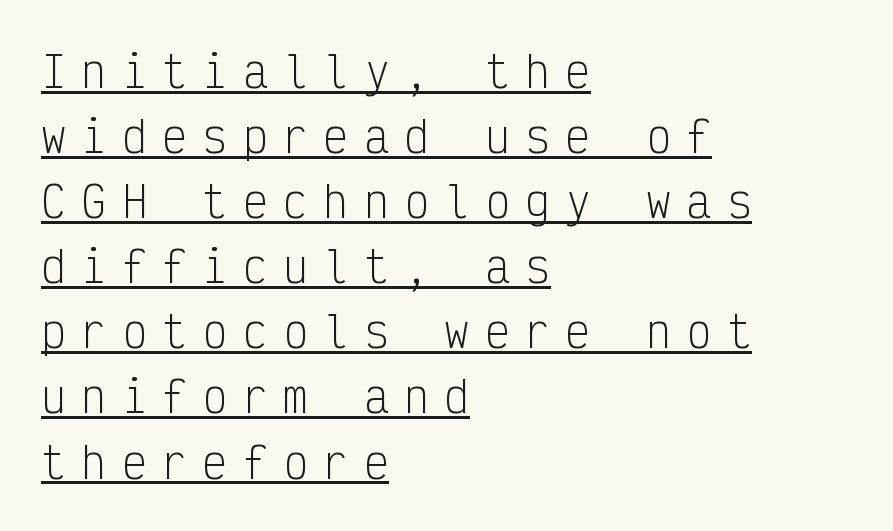
Q: Is the text bold? A: No.
Q: Is the text italic (slanted)? A: No, it is upright.
Q: Is the typeface a serif or a sans-serif typeface? A: Sans-serif.
Q: Is the text underlined? A: Yes.
Q: How is the paragraph aligned? A: Left-aligned.
Q: Is the spacing between letters normal or unusually wide? A: Unusually wide.
Q: Is the spacing between lines tight, normal or loose? A: Normal.
Q: Width (condensed, normal, or wide)? A: Condensed.
Q: Stroke contrast? A: Low.
Q: x-height? A: Medium.
Q: Monospaced? A: Yes.
